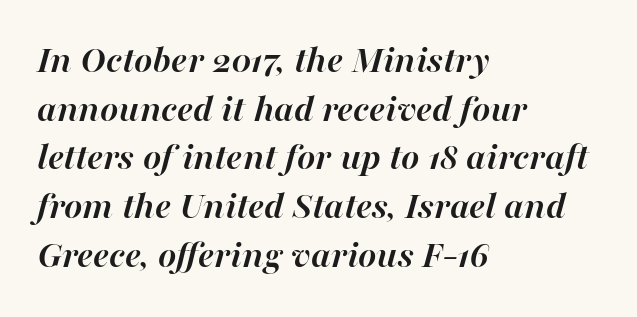
Looks like regular typesetting: each glyph gets only the width it needs. The designer left line spacing at the default. Strokes here are thick enough to call this a true bold. Yep, that's italic — everything's leaning. Anything drawn beneath the words? Only blank space. Notice how the passage keeps a crisp vertical edge on the left only.
